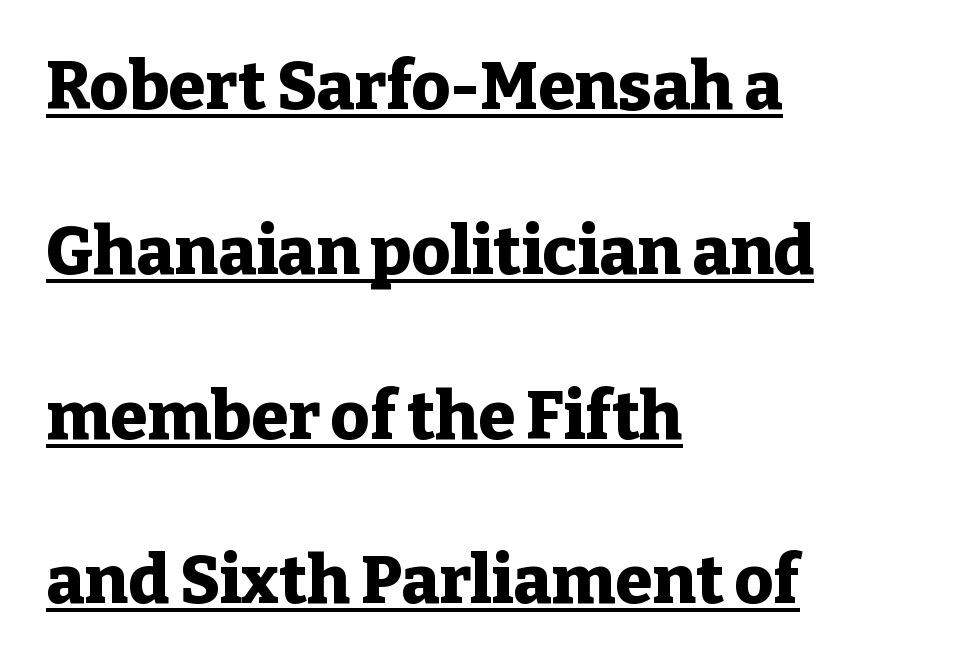
Q: Is the text bold? A: Yes.
Q: Is the text italic (slanted)? A: No, it is upright.
Q: Is the typeface a serif or a sans-serif typeface? A: Serif.
Q: Is the text underlined? A: Yes.
Q: How is the paragraph aligned? A: Left-aligned.
Q: Is the spacing between letters normal or unusually wide? A: Normal.
Q: Is the spacing between lines tight, normal or loose? A: Loose.
Q: Width (condensed, normal, or wide)? A: Normal.
Q: Stroke contrast? A: Low.
Q: x-height? A: Medium.
Q: Monospaced? A: No.
